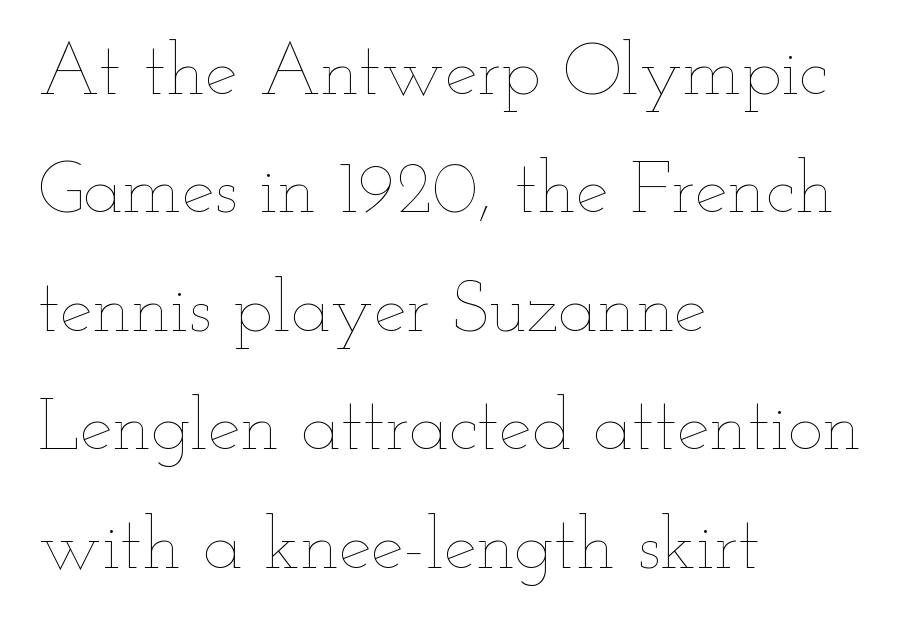
The image shows 74 px thin, wide type, upright; set left-aligned, normal line spacing (1.6x), normal letter spacing, not underlined; low stroke contrast and a small x-height.
